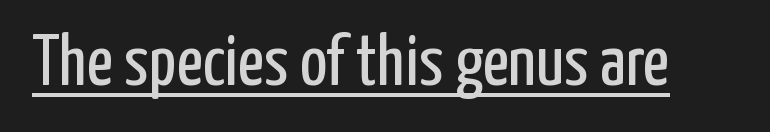
Q: Is the text bold? A: No.
Q: Is the text italic (slanted)? A: No, it is upright.
Q: Is the typeface a serif or a sans-serif typeface? A: Sans-serif.
Q: Is the text underlined? A: Yes.
Q: Is the spacing between letters normal or unusually wide? A: Normal.
Q: Width (condensed, normal, or wide)? A: Condensed.
Q: Stroke contrast? A: Low.
Q: x-height? A: Medium.
Q: Monospaced? A: No.
